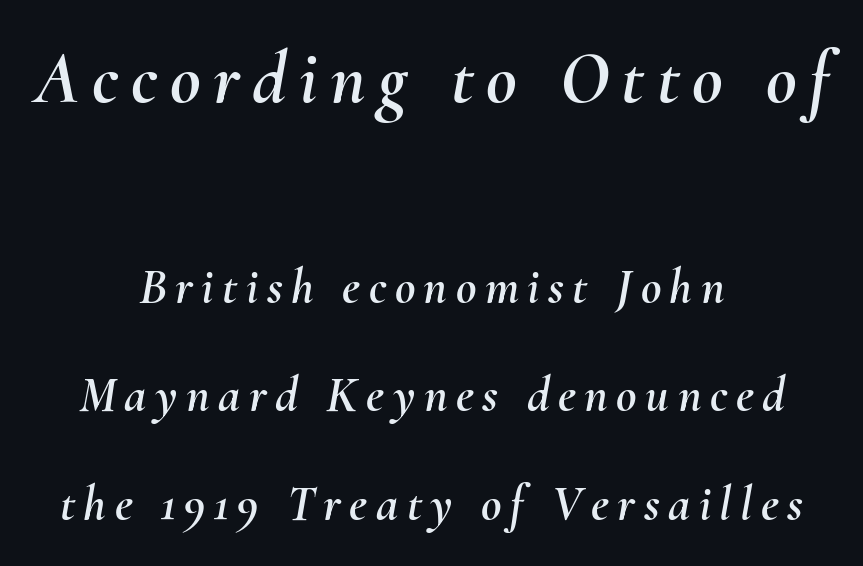
The image shows 75 px text type, italic (leaning right); set centered, loose line spacing (2.17x), not underlined; the first (top) block is 1.5x larger; medium stroke contrast and a small x-height.
